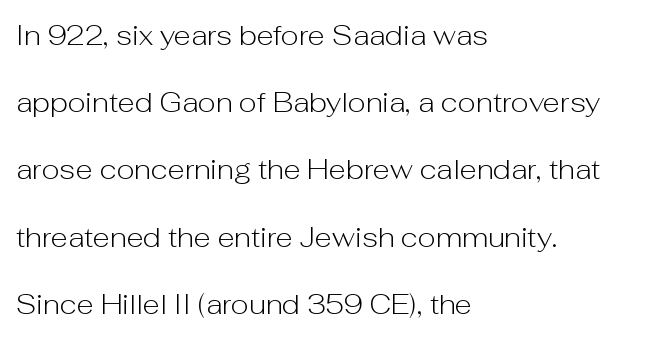
The image shows 28 px light sans-serif type, upright; set left-aligned, loose line spacing (2.4x), normal letter spacing, not underlined; low stroke contrast and a medium x-height.
